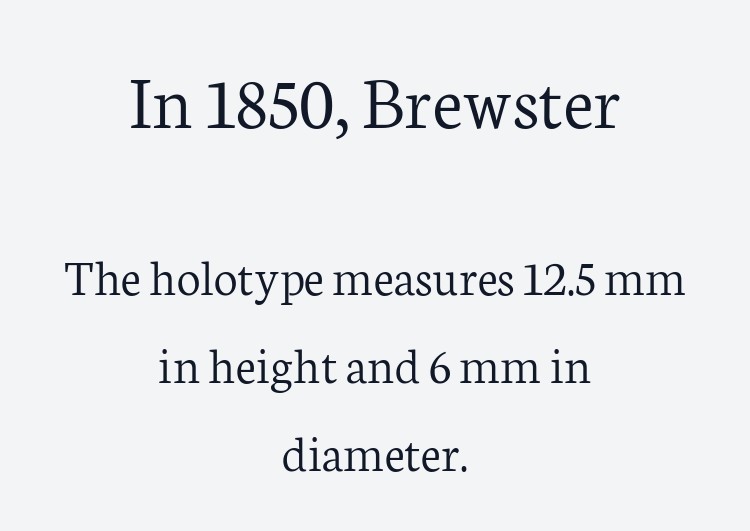
Proportional: the letters do not fall into vertical columns. Serifs: yes, visible at the terminals of the letterforms. Leading: standard. The typesetter chose a symmetrical, centered arrangement here. Characters remain perfectly vertical along every line.
